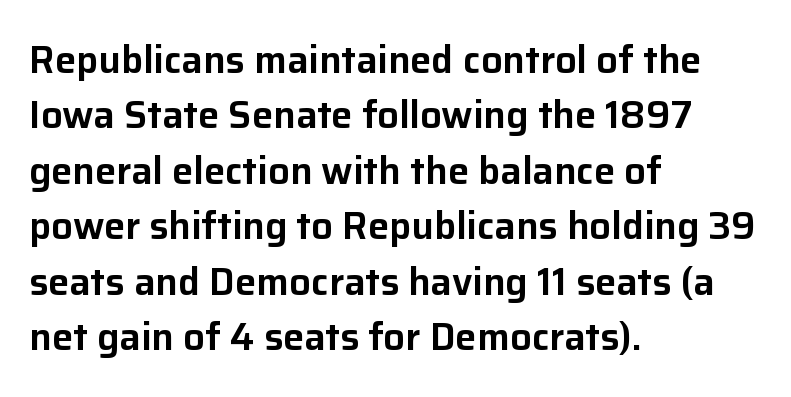
The space between consecutive lines is moderate. Classification — sans serif. The area under the type is left untouched. Compared with typical body copy, the letter spacing here is the same.
